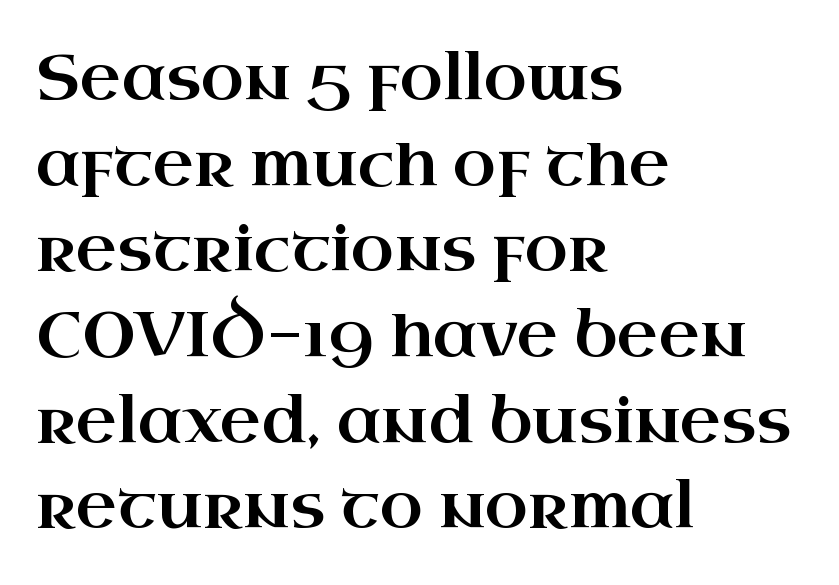
{"serif": "yes", "italic": "no", "width": "wide", "stroke_contrast": "high", "x_height": "small", "monospaced": "no", "underline": "no", "align": "left", "line_spacing": "normal", "line_spacing_ratio": 1.36, "letter_spacing": "normal", "letter_spacing_em": 0.0, "glyph_px": 63}
